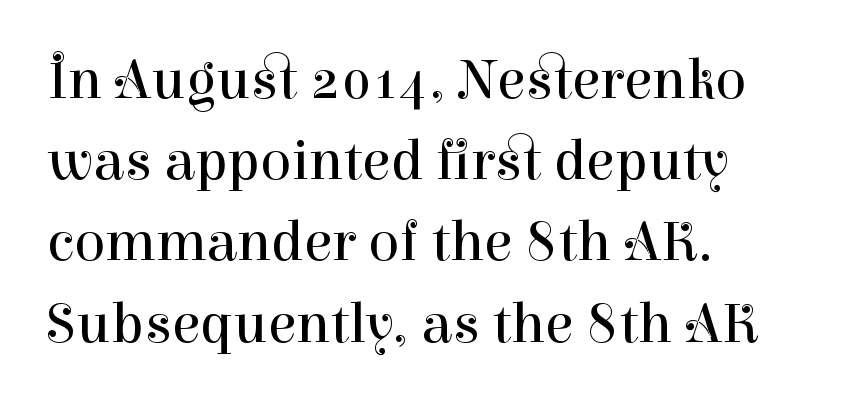
Q: Is the text bold? A: No.
Q: Is the text italic (slanted)? A: No, it is upright.
Q: Is the typeface a serif or a sans-serif typeface? A: Serif.
Q: Is the text underlined? A: No.
Q: How is the paragraph aligned? A: Left-aligned.
Q: Is the spacing between letters normal or unusually wide? A: Normal.
Q: Is the spacing between lines tight, normal or loose? A: Normal.
Q: Width (condensed, normal, or wide)? A: Normal.
Q: Stroke contrast? A: High.
Q: x-height? A: Medium.
Q: Monospaced? A: No.
